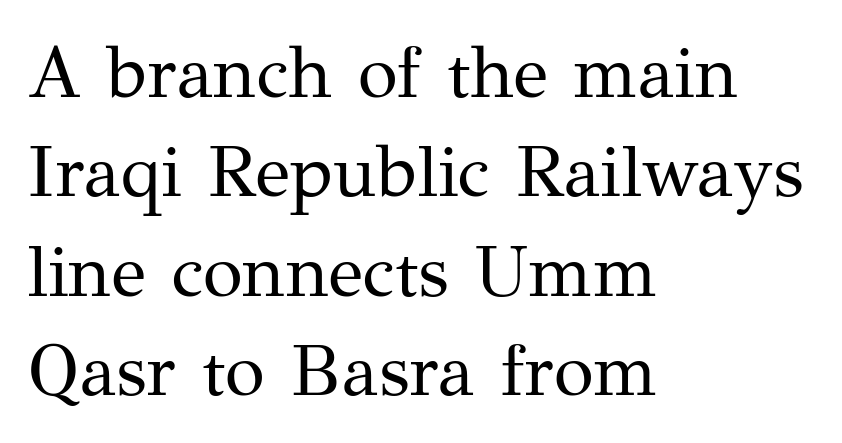
The image shows 73 px regular-weight serif type, upright; set left-aligned, normal line spacing (1.36x), normal letter spacing, not underlined; medium stroke contrast and a medium x-height.
